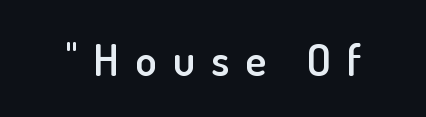
The image shows 44 px semibold sans-serif type, upright; set unusually wide letter spacing (+0.36 em), not underlined; low stroke contrast and a small x-height.
